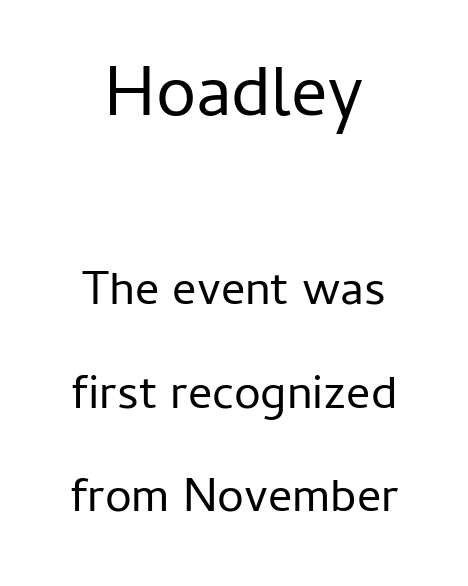
Q: Is the text bold? A: No.
Q: Is the text italic (slanted)? A: No, it is upright.
Q: Is the typeface a serif or a sans-serif typeface? A: Sans-serif.
Q: Is the text underlined? A: No.
Q: How is the paragraph aligned? A: Centered.
Q: Is the spacing between letters normal or unusually wide? A: Normal.
Q: Is the spacing between lines tight, normal or loose? A: Loose.
Q: Which block of text is set in a larger size, the first (top) or the second (bottom)? A: The first (top) one.
Q: Width (condensed, normal, or wide)? A: Normal.
Q: Stroke contrast? A: Low.
Q: x-height? A: Medium.
Q: Monospaced? A: No.
